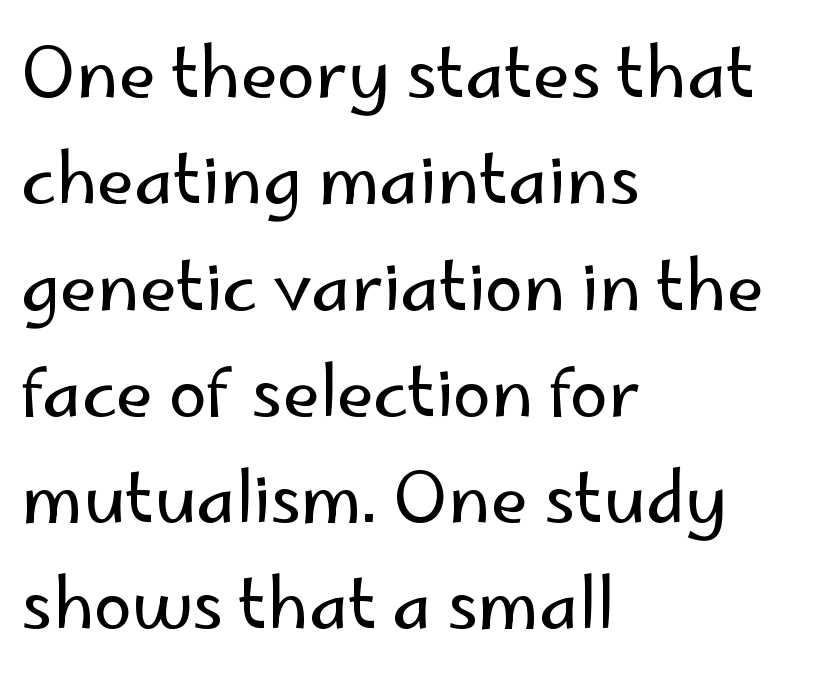
{"serif": "no", "italic": "no", "bold": "no", "weight": "regular", "width": "normal", "stroke_contrast": "low", "x_height": "small", "monospaced": "no", "underline": "no", "align": "left", "line_spacing": "normal", "line_spacing_ratio": 1.54, "letter_spacing": "normal", "letter_spacing_em": 0.0, "glyph_px": 69}
